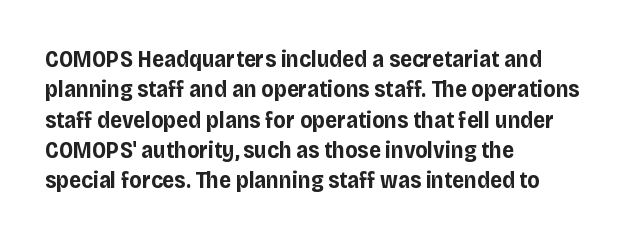
Each word holds together tightly as a unit, with standard inter-letter gaps. Typeset ragged right — the left edge is the straight one. Has an underline been added? It has not. The passage shown stacks its lines at a standard gap. A typesetter would mark this as roman, not italic. The passage shown is emphatically bold.
